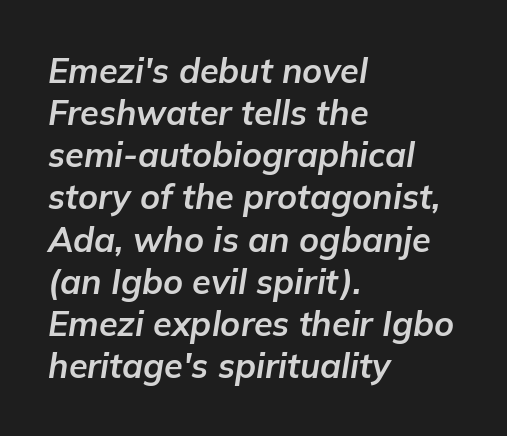
{"italic": "yes", "lean": "right", "slant_degrees": 9, "bold": "yes", "weight": "bold", "width": "normal", "stroke_contrast": "low", "x_height": "medium", "monospaced": "no", "underline": "no", "align": "left", "line_spacing_ratio": 1.24, "letter_spacing": "normal", "letter_spacing_em": 0.0, "glyph_px": 34}
